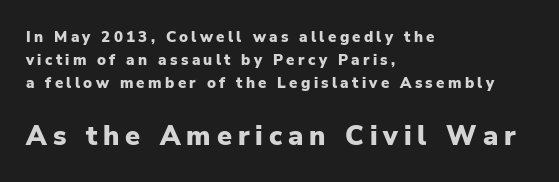
{"italic": "no", "bold": "yes", "underline": "no", "align": "left", "line_spacing": "normal", "line_spacing_ratio": 1.55, "letter_spacing": "wide", "letter_spacing_em": 0.22, "larger_block": "second", "size_ratio": 1.8, "glyph_px": 27}
